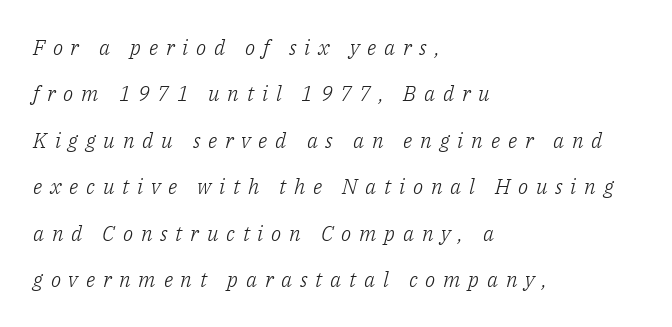
The image shows 21 px text type, italic (leaning right); set left-aligned, loose line spacing (2.21x), unusually wide letter spacing (+0.37 em), not underlined.
